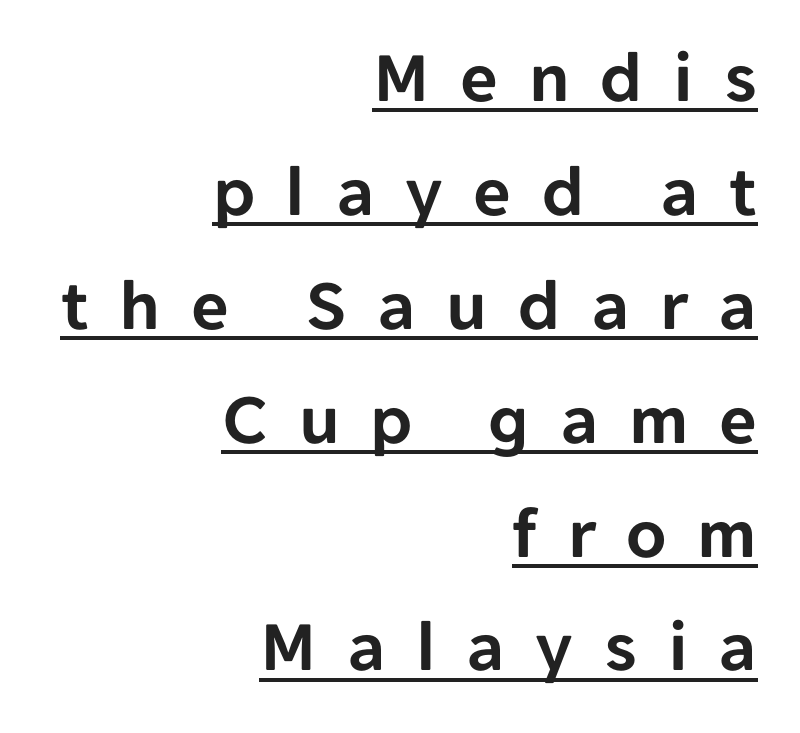
{"serif": "no", "italic": "no", "width": "normal", "stroke_contrast": "low", "x_height": "medium", "monospaced": "no", "underline": "yes", "align": "right", "line_spacing": "normal", "line_spacing_ratio": 1.56, "letter_spacing": "wide", "letter_spacing_em": 0.42, "glyph_px": 73}
